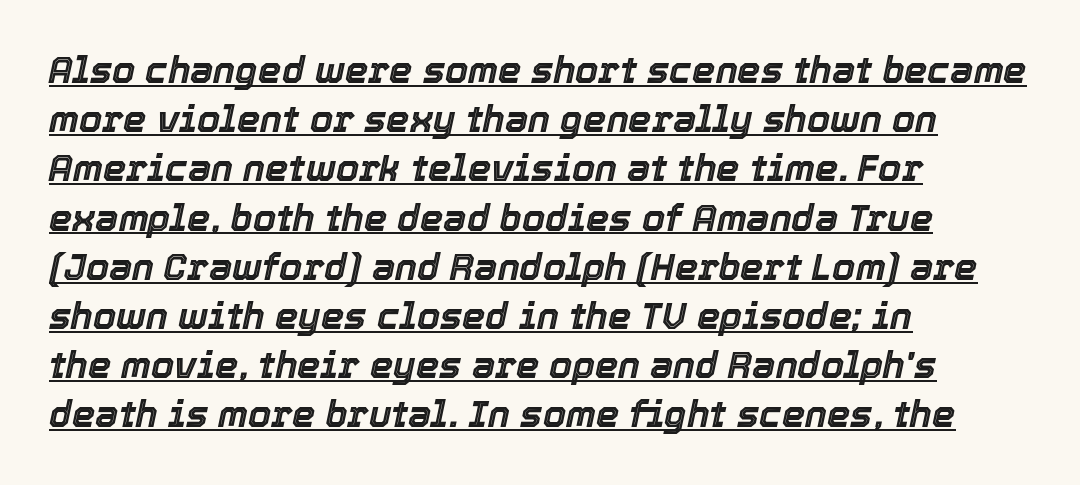
The image shows 37 px text type, italic (leaning right); set left-aligned, normal line spacing (1.33x), normal letter spacing, underlined; a medium x-height.
